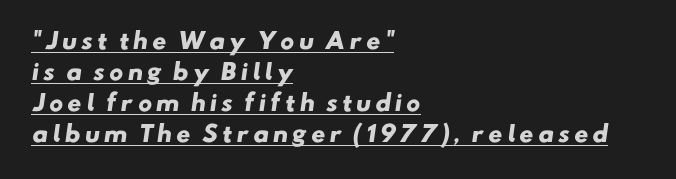
Q: Is the text bold? A: Yes.
Q: Is the text underlined? A: Yes.
Q: How is the paragraph aligned? A: Left-aligned.
Q: Is the spacing between lines tight, normal or loose? A: Normal.
